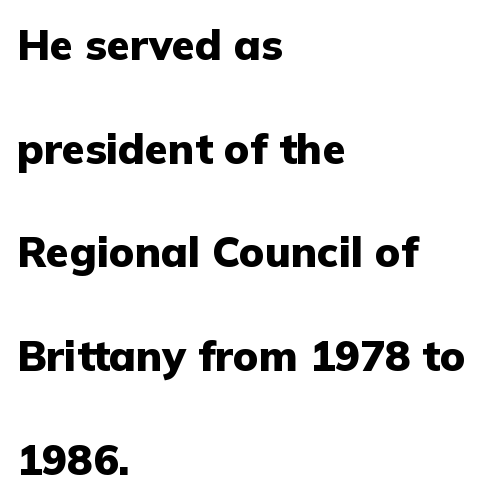
Spacing verdict: proportional, widths tailored to each character. The text was rendered using a sans face with plain stroke endings. The ragged edge is on the right, which tells us the setting is flush left. Plain, unruled lines of type. Thick stems and heavy bowls — unmistakably bold.
